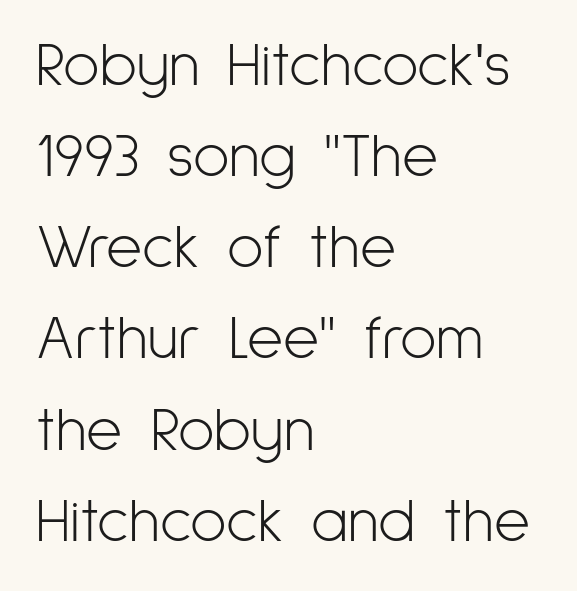
Q: Is the text bold? A: No.
Q: Is the text italic (slanted)? A: No, it is upright.
Q: Is the typeface a serif or a sans-serif typeface? A: Sans-serif.
Q: Is the text underlined? A: No.
Q: How is the paragraph aligned? A: Left-aligned.
Q: Is the spacing between letters normal or unusually wide? A: Normal.
Q: Is the spacing between lines tight, normal or loose? A: Normal.
Q: Width (condensed, normal, or wide)? A: Condensed.
Q: Stroke contrast? A: Low.
Q: x-height? A: Medium.
Q: Monospaced? A: No.
